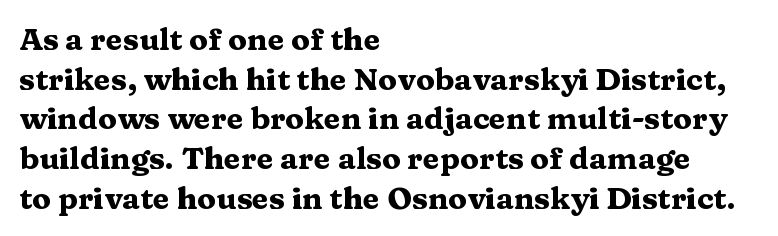
Q: Is the text bold? A: Yes.
Q: Is the text italic (slanted)? A: No, it is upright.
Q: Is the typeface a serif or a sans-serif typeface? A: Serif.
Q: Is the text underlined? A: No.
Q: How is the paragraph aligned? A: Left-aligned.
Q: Is the spacing between letters normal or unusually wide? A: Normal.
Q: Is the spacing between lines tight, normal or loose? A: Normal.
Q: Width (condensed, normal, or wide)? A: Wide.
Q: Stroke contrast? A: Medium.
Q: x-height? A: Medium.
Q: Monospaced? A: No.
